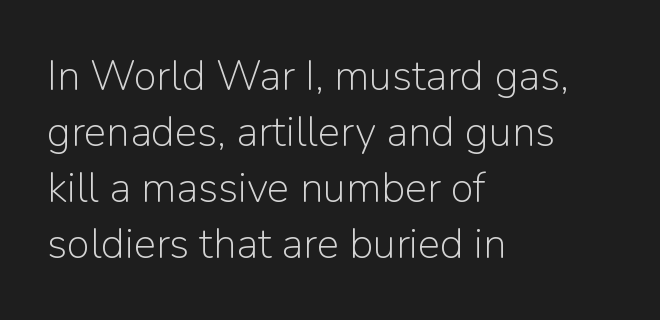
Q: Is the text bold? A: No.
Q: Is the text italic (slanted)? A: No, it is upright.
Q: Is the typeface a serif or a sans-serif typeface? A: Sans-serif.
Q: Is the text underlined? A: No.
Q: How is the paragraph aligned? A: Left-aligned.
Q: Is the spacing between letters normal or unusually wide? A: Normal.
Q: Is the spacing between lines tight, normal or loose? A: Normal.
Q: Width (condensed, normal, or wide)? A: Normal.
Q: Stroke contrast? A: Low.
Q: x-height? A: Medium.
Q: Monospaced? A: No.
